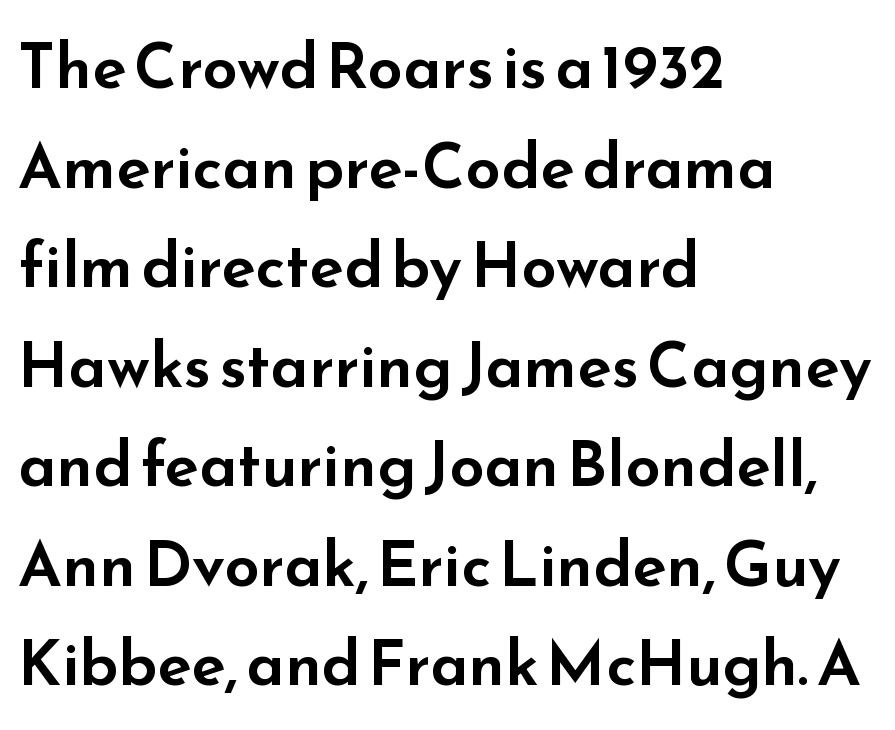
Q: Is the text italic (slanted)? A: No, it is upright.
Q: Is the typeface a serif or a sans-serif typeface? A: Sans-serif.
Q: Is the text underlined? A: No.
Q: How is the paragraph aligned? A: Left-aligned.
Q: Is the spacing between letters normal or unusually wide? A: Normal.
Q: Is the spacing between lines tight, normal or loose? A: Normal.
Q: Width (condensed, normal, or wide)? A: Wide.
Q: Stroke contrast? A: Low.
Q: x-height? A: Small.
Q: Monospaced? A: No.
